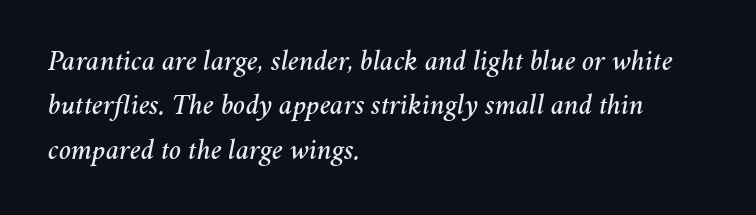
{"italic": "yes", "lean": "right", "slant_degrees": 11, "width": "normal", "stroke_contrast": "medium", "x_height": "medium", "monospaced": "no", "underline": "no", "align": "left", "line_spacing": "normal", "line_spacing_ratio": 1.53, "letter_spacing": "normal", "letter_spacing_em": 0.0, "glyph_px": 29}
